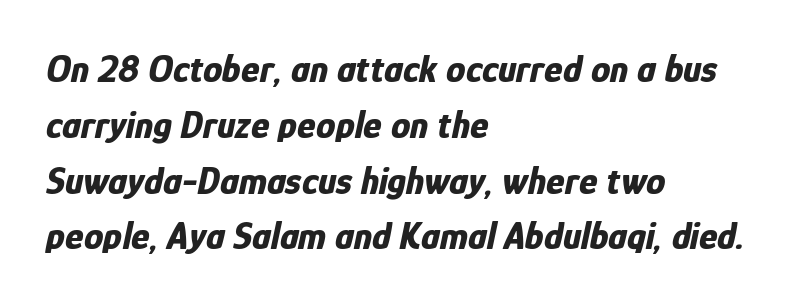
{"italic": "yes", "lean": "right", "slant_degrees": 12, "bold": "yes", "weight": "bold", "width": "condensed", "stroke_contrast": "low", "x_height": "medium", "monospaced": "no", "underline": "no", "align": "left", "line_spacing": "normal", "line_spacing_ratio": 1.43, "letter_spacing": "normal", "letter_spacing_em": 0.0, "glyph_px": 39}
